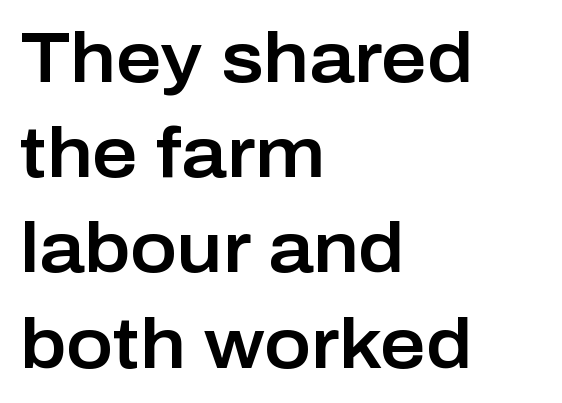
{"serif": "no", "italic": "no", "width": "normal", "stroke_contrast": "low", "x_height": "medium", "monospaced": "no", "underline": "no", "align": "left", "line_spacing": "normal", "line_spacing_ratio": 1.36, "letter_spacing": "normal", "letter_spacing_em": 0.0, "glyph_px": 70}
